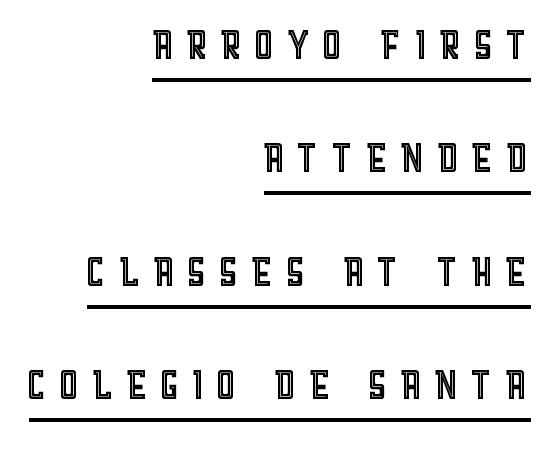
Italic: no, the glyphs are upright roman. The tracking reads as deliberately expanded to a designer's eye. Short and long lines alike share a common ending point at right. Compared with typical paragraphs, the rows here are farther apart. Looks like regular typesetting: each glyph gets only the width it needs.
